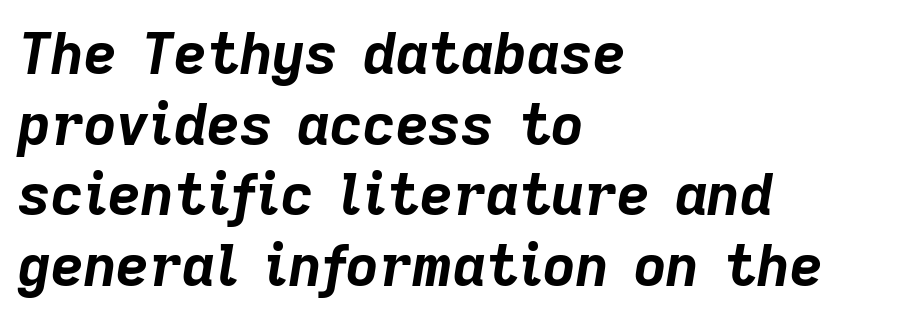
{"italic": "yes", "lean": "right", "slant_degrees": 9, "bold": "yes", "weight": "bold", "width": "normal", "stroke_contrast": "low", "x_height": "medium", "monospaced": "no", "underline": "no", "align": "left", "line_spacing_ratio": 1.24, "letter_spacing": "normal", "letter_spacing_em": 0.0, "glyph_px": 57}
